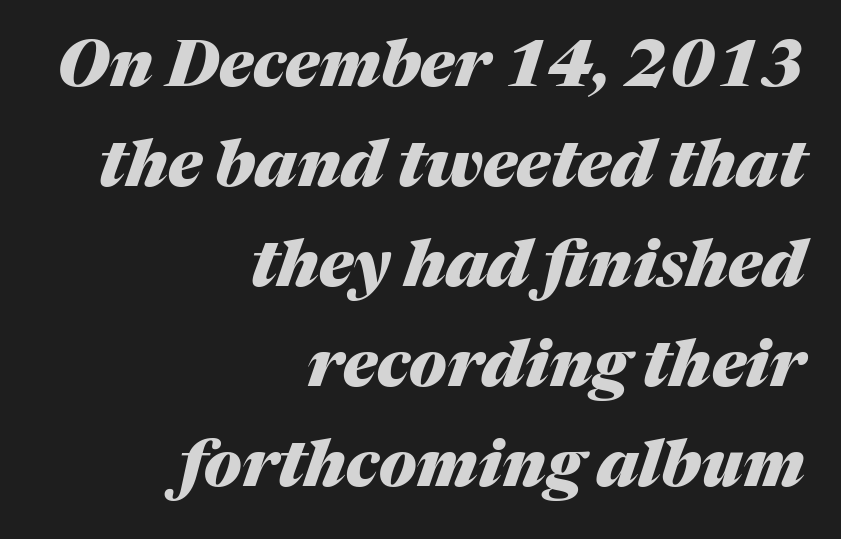
The image shows 65 px heavy type, italic (leaning right); set right-aligned, normal line spacing (1.54x), normal letter spacing, not underlined; medium stroke contrast and a medium x-height.
